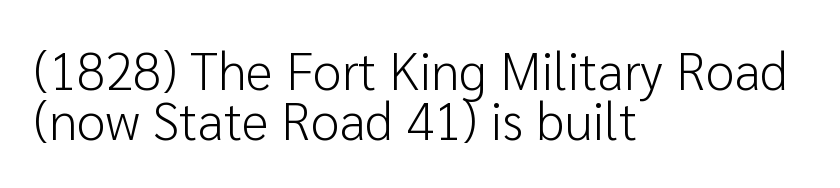
{"serif": "no", "italic": "no", "bold": "no", "weight": "light", "width": "normal", "stroke_contrast": "low", "x_height": "medium", "monospaced": "no", "underline": "no", "align": "left", "line_spacing": "tight", "line_spacing_ratio": 0.97, "letter_spacing": "normal", "letter_spacing_em": 0.0, "glyph_px": 52}
